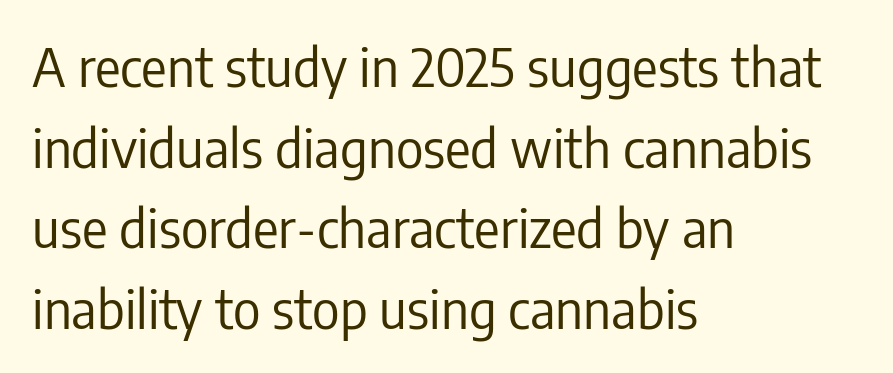
The image shows 53 px regular-weight, condensed sans-serif type, upright; set left-aligned, normal line spacing (1.52x), normal letter spacing, not underlined; low stroke contrast and a medium x-height.
